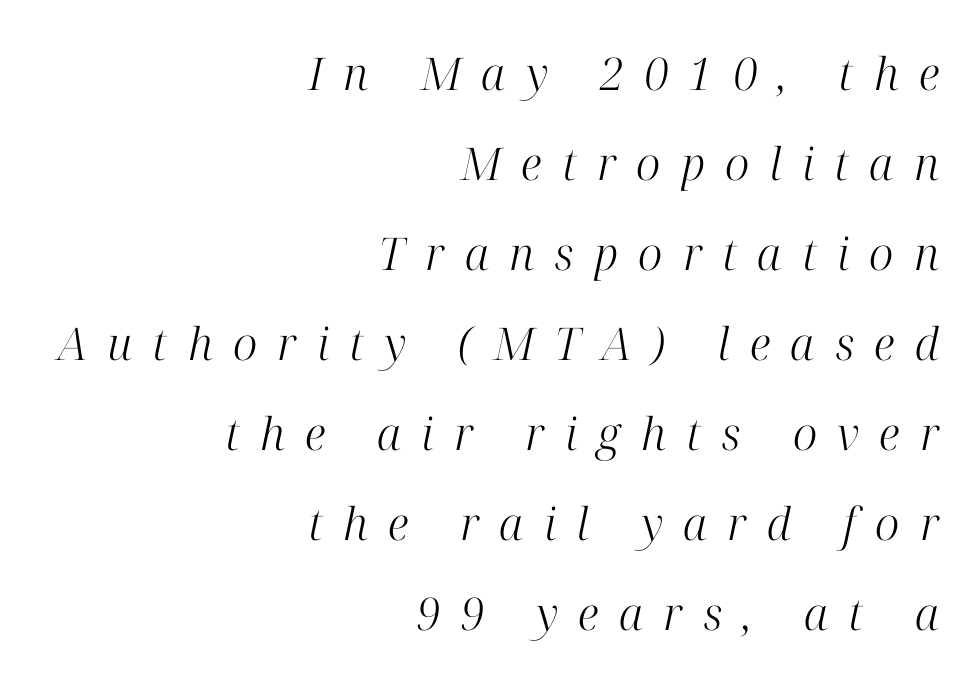
{"serif": "yes", "italic": "yes", "lean": "right", "slant_degrees": 12, "bold": "no", "weight": "light", "width": "normal", "stroke_contrast": "high", "x_height": "medium", "monospaced": "no", "underline": "no", "align": "right", "line_spacing": "loose", "line_spacing_ratio": 2.0, "letter_spacing": "wide", "letter_spacing_em": 0.45, "glyph_px": 45}
